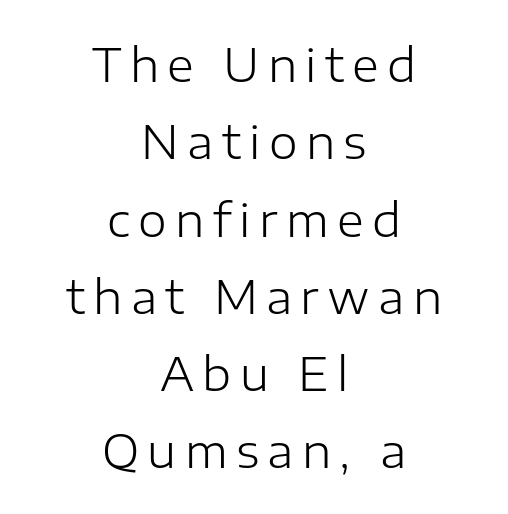
One glance says typical: line gaps are just what's usual. You could not count columns in this text — the font is proportionally spaced. Tall strokes in this sample are plumb rather than angled. Both edges are ragged and mirror each other, which tells us the setting is centered. This reads as an unemphasized weight, regular at the heaviest.
